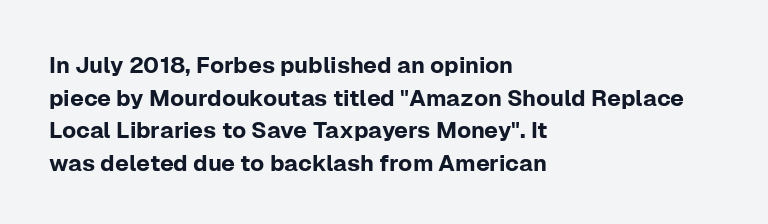
The image shows 23 px text type, upright; set left-aligned, normal line spacing (1.42x), normal letter spacing, not underlined.
